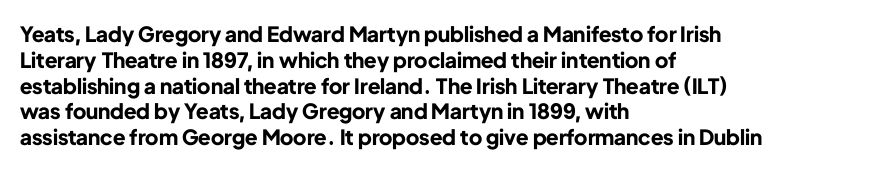
The letters stand upright; this is a roman face. Every row of glyphs begins at an identical x-position on the left. Between one letter and the next there's only the usual sliver of space. Caption: bold face, heavy strokes.
